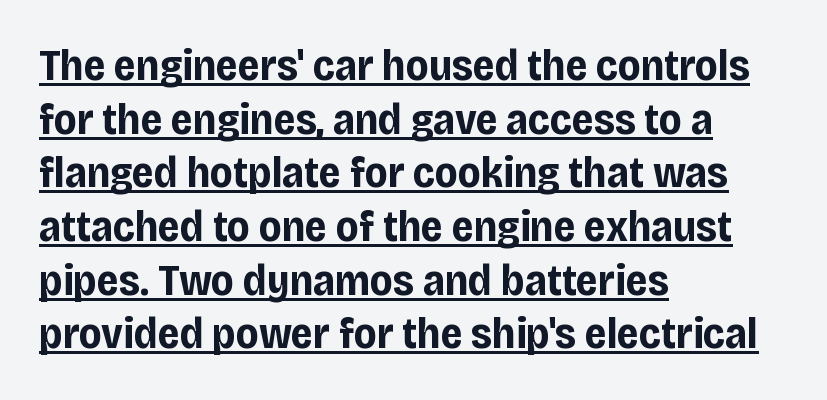
{"serif": "no", "italic": "no", "bold": "yes", "weight": "bold", "width": "condensed", "stroke_contrast": "low", "x_height": "large", "monospaced": "no", "underline": "yes", "align": "left", "line_spacing_ratio": 1.22, "letter_spacing": "normal", "letter_spacing_em": 0.0, "glyph_px": 44}
